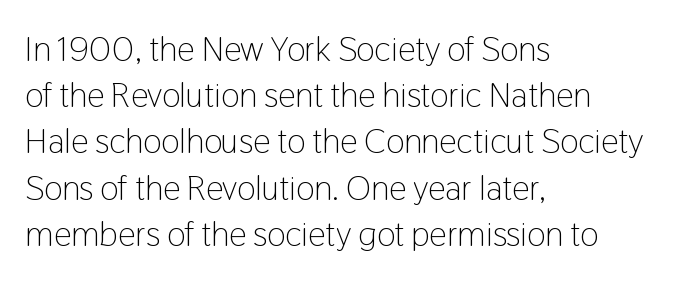
{"serif": "no", "italic": "no", "bold": "no", "weight": "light", "width": "condensed", "stroke_contrast": "low", "x_height": "medium", "monospaced": "no", "underline": "no", "align": "left", "line_spacing": "normal", "line_spacing_ratio": 1.32, "letter_spacing": "normal", "letter_spacing_em": 0.0, "glyph_px": 35}
